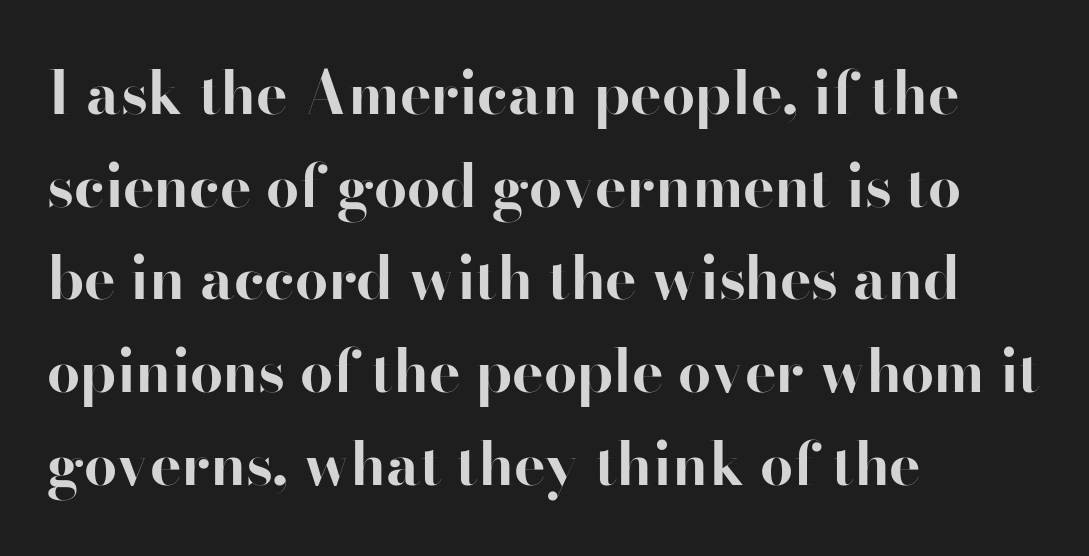
The setting favours the left margin, as ordinary paragraphs usually do. Is the type bold? Yes — the strokes are clearly thick and heavy. A clean baseline with only descenders dipping below it. The line texture is even and compact thanks to regular tracking. Summary of vertical rhythm: regular, with standard interline spacing.
